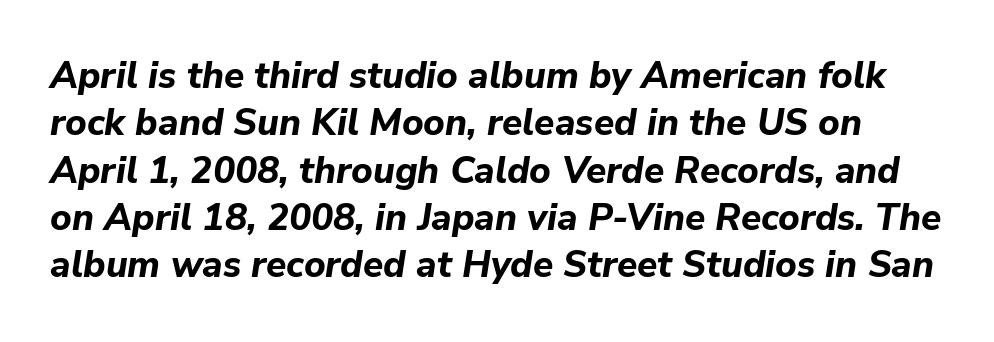
This is oblique type, the kind used for emphasis or titles. The leading is moderate, giving the passage an even texture. Its strokes are broad and dark, the hallmark of bold type. The letters advance in unequal steps, a hallmark of proportional type. Default kerning and tracking; the words read as compact shapes. Clear beneath every line of the passage.
